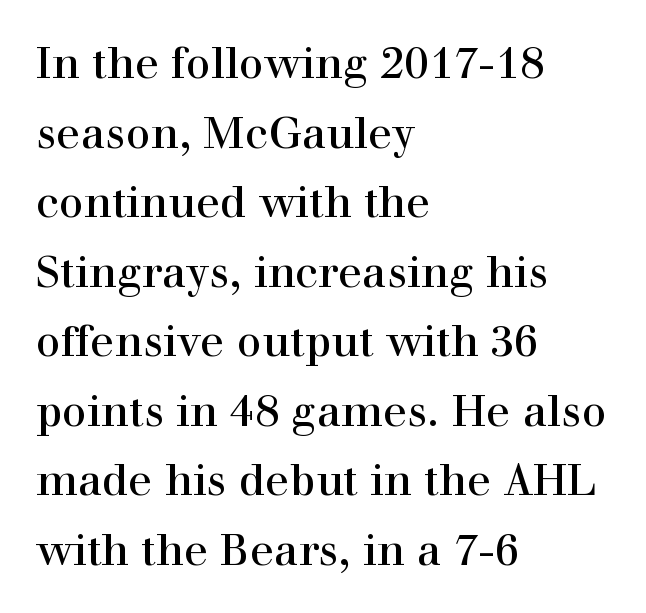
The rag falls on the right side of this text block. The leading is moderate, giving the passage an even texture. Ink coverage per letter is moderate at most. This sample has the flowing, uneven cadence of proportional lettering.
